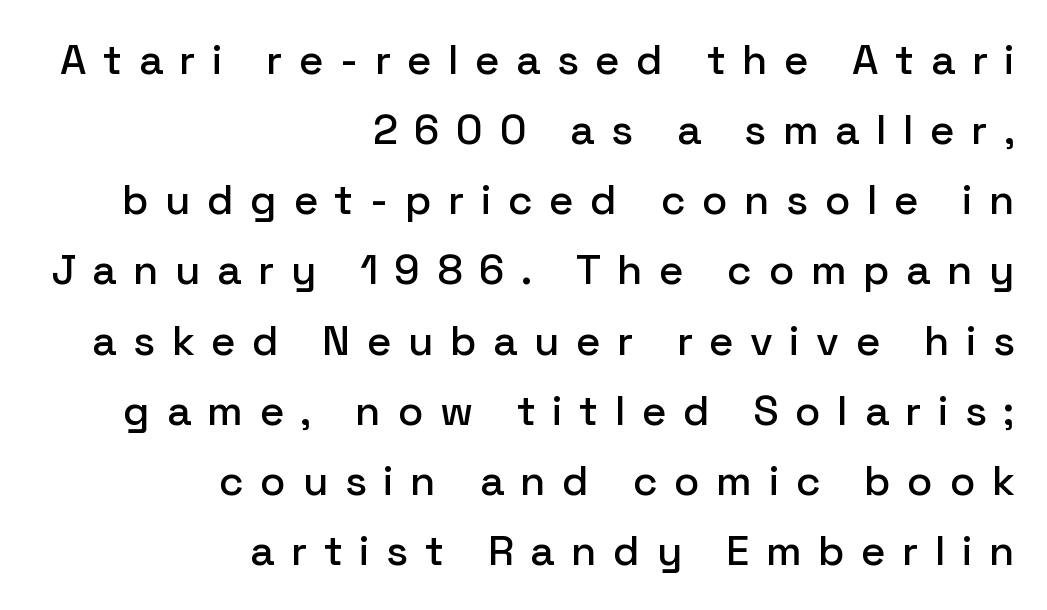
Alignment: flush right. The glyphs in this specimen are sans serif. Whoever set this chose a conventional vertical rhythm. The gaps between neighbouring characters are conspicuously large. Posture: upright roman. Only glyphs here, with clear space below each row.
